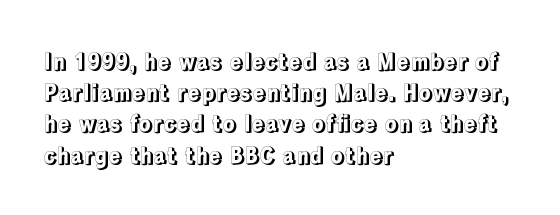
Nope, not italic — everything's standing straight. You could call the tracking neutral — neither tight nor loose. Descenders hang freely into open space. Vertical spacing — default. The compositor pushed each line to the left boundary.
